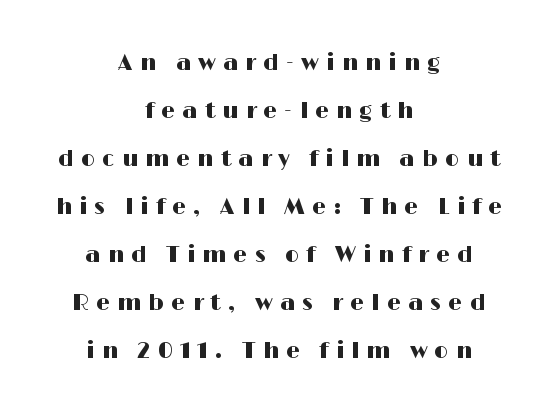
Q: Is the text italic (slanted)? A: No, it is upright.
Q: Is the text underlined? A: No.
Q: How is the paragraph aligned? A: Centered.
Q: Is the spacing between letters normal or unusually wide? A: Unusually wide.
Q: Is the spacing between lines tight, normal or loose? A: Loose.
